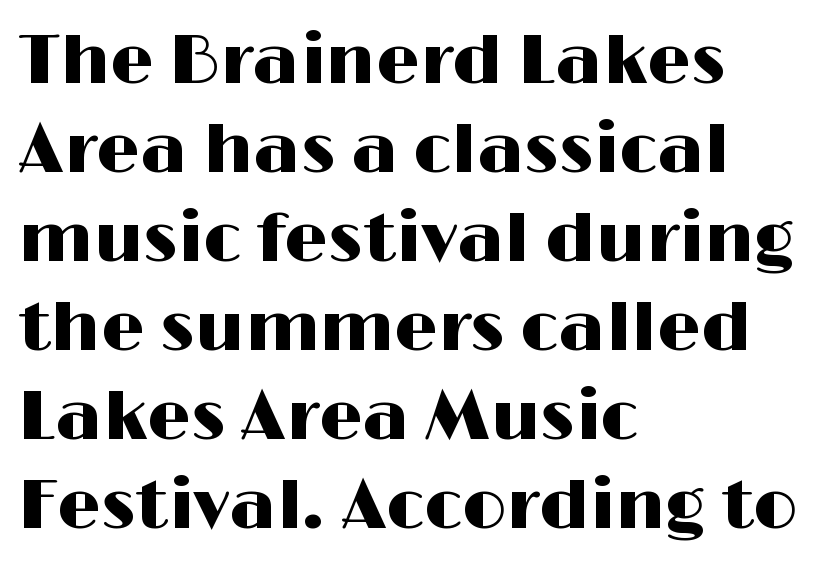
The leading is moderate, giving the passage an even texture. Spacing verdict: proportional, widths tailored to each character. This rendering uses left alignment, leaving the right contour irregular. These lines were composed using upright roman letters. Only glyphs here, with clear space below each row. The rendering shows plain stroke endings on the letterforms — a sans-serif design.
